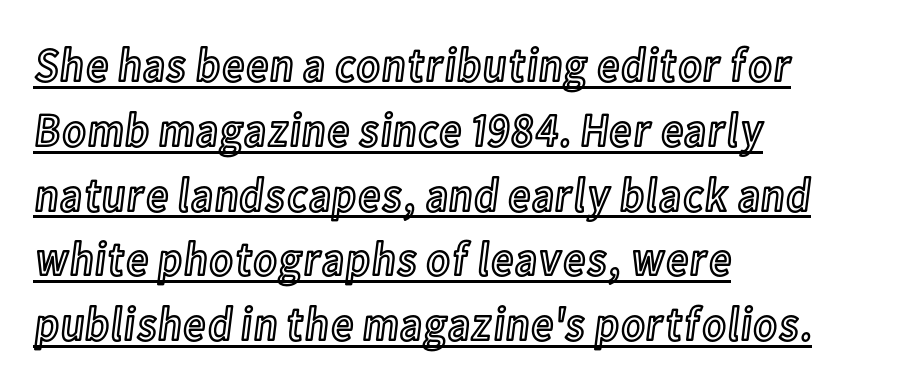
{"width": "condensed", "x_height": "medium", "monospaced": "no", "underline": "yes", "align": "left", "line_spacing": "normal", "line_spacing_ratio": 1.35, "letter_spacing": "normal", "letter_spacing_em": 0.0, "glyph_px": 48}
